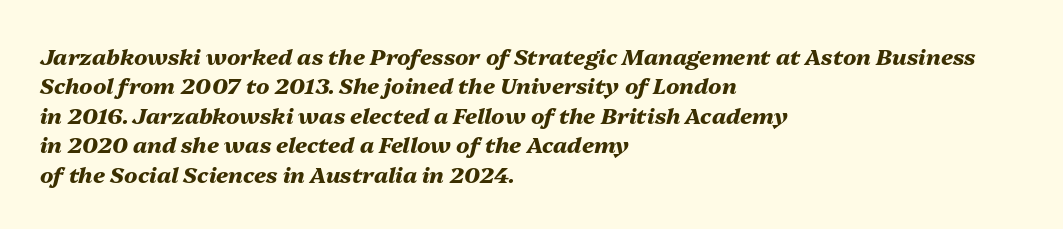
The image shows 22 px bold type, italic (leaning right); set left-aligned, normal line spacing (1.34x), normal letter spacing, not underlined.
